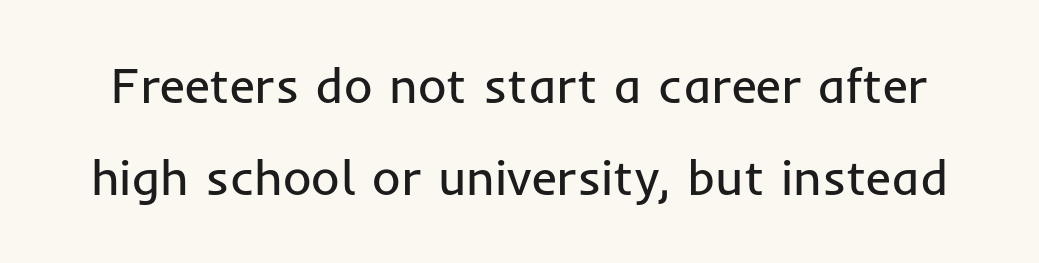
{"serif": "no", "italic": "no", "bold": "no", "weight": "regular", "width": "normal", "stroke_contrast": "low", "x_height": "medium", "monospaced": "no", "underline": "no", "line_spacing_ratio": 1.88, "letter_spacing": "normal", "letter_spacing_em": 0.0, "glyph_px": 49}
